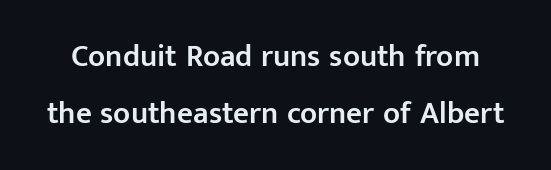
The image shows 31 px semibold sans-serif type, upright; set line spacing 1.83x, normal letter spacing, not underlined; low stroke contrast and a medium x-height.
